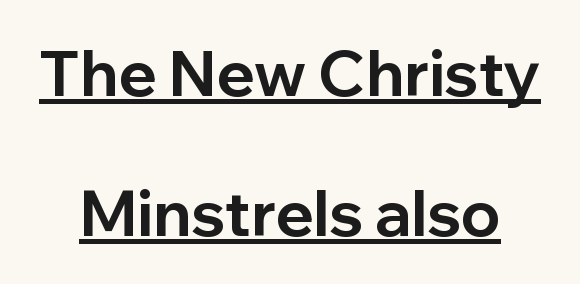
The image shows 63 px bold sans-serif type, upright; set loose line spacing (2.22x), normal letter spacing, underlined; low stroke contrast and a medium x-height.
